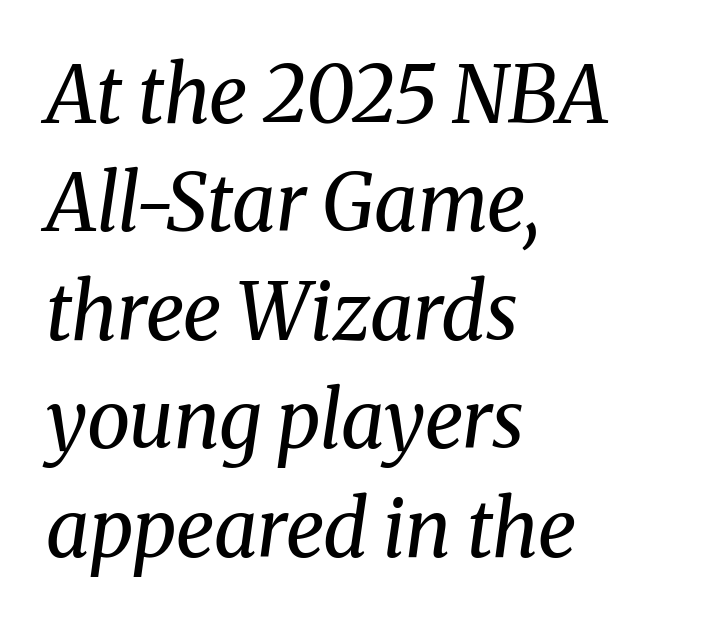
{"serif": "yes", "italic": "yes", "lean": "right", "slant_degrees": 8, "bold": "no", "weight": "regular", "width": "normal", "stroke_contrast": "medium", "x_height": "medium", "monospaced": "no", "underline": "no", "align": "left", "line_spacing": "normal", "line_spacing_ratio": 1.39, "letter_spacing": "normal", "letter_spacing_em": 0.0, "glyph_px": 78}
